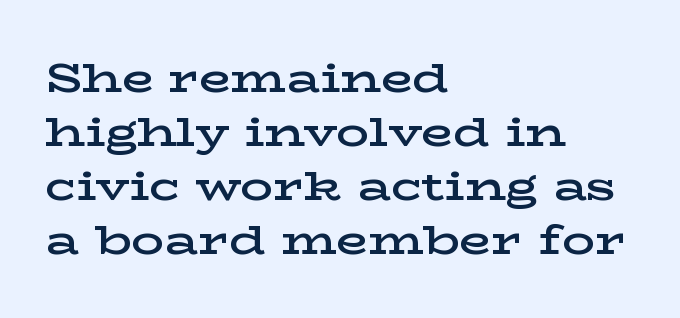
Default kerning and tracking; the words read as compact shapes. A typesetter would label this face a serif. In CSS terms this would be text-align: left. Proportional: the letters do not fall into vertical columns.
